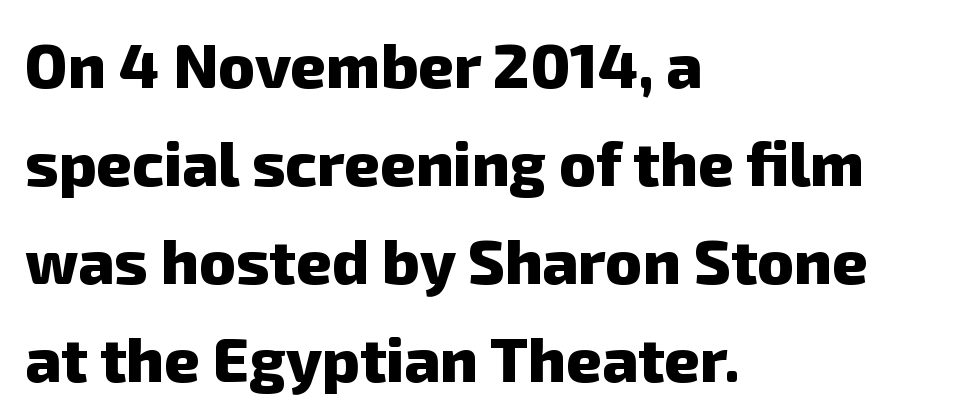
{"serif": "no", "bold": "yes", "weight": "heavy", "width": "normal", "stroke_contrast": "low", "x_height": "medium", "monospaced": "no", "underline": "no", "align": "left", "line_spacing": "normal", "line_spacing_ratio": 1.58, "letter_spacing": "normal", "letter_spacing_em": 0.0, "glyph_px": 62}
